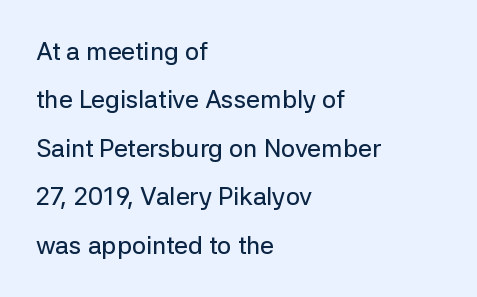
{"italic": "no", "underline": "no", "align": "left", "line_spacing": "loose", "line_spacing_ratio": 1.94, "letter_spacing": "normal", "letter_spacing_em": 0.0, "glyph_px": 25}
